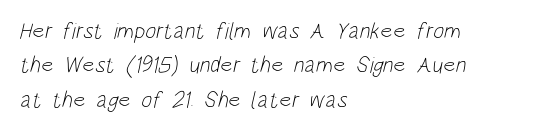
These lines sit exactly where default settings would place them. Layout note: lines flush left. The horizontal fit of the characters is conventional and even. The zone under the glyphs is completely vacant.
